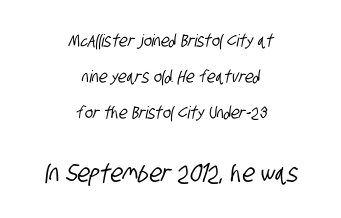
Q: Is the text underlined? A: No.
Q: How is the paragraph aligned? A: Centered.
Q: Is the spacing between letters normal or unusually wide? A: Normal.
Q: Is the spacing between lines tight, normal or loose? A: Loose.
Q: Which block of text is set in a larger size, the first (top) or the second (bottom)? A: The second (bottom) one.
